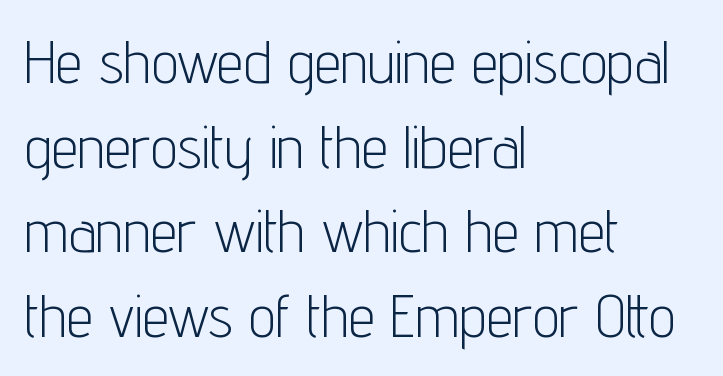
The image shows 60 px light, condensed sans-serif type, upright; set left-aligned, normal line spacing (1.41x), normal letter spacing, not underlined; low stroke contrast and a medium x-height.
